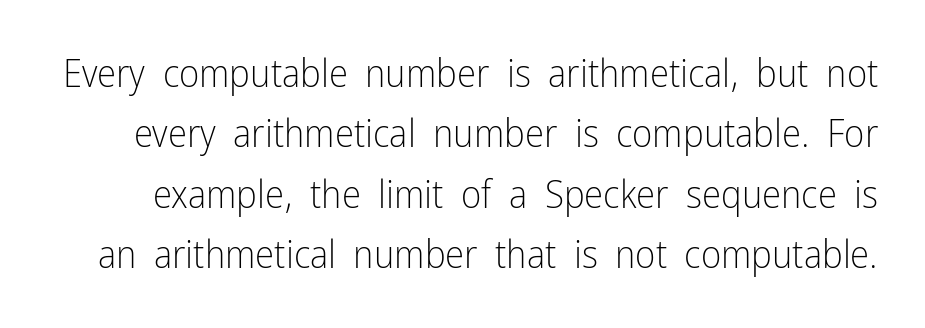
Quick note: interline space is typical. Any mark beneath the type? The region is blank. The letters look calm and open, with moderate or lighter stems. These lines are rendered in a variable-pitch font. These lines keep a tight, regular rhythm from letter to letter. The letters stand upright; this is a roman face.
